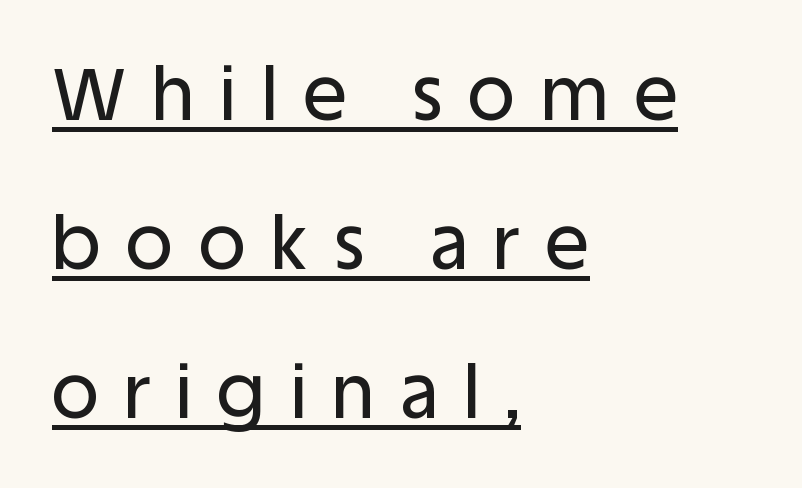
{"serif": "no", "italic": "no", "width": "normal", "stroke_contrast": "low", "x_height": "large", "monospaced": "no", "underline": "yes", "align": "left", "line_spacing": "loose", "line_spacing_ratio": 2.04, "letter_spacing": "wide", "letter_spacing_em": 0.35, "glyph_px": 73}
